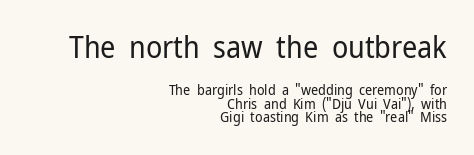
The image shows 30 px regular-weight sans-serif type, upright; set right-aligned, tight line spacing (0.97x), normal letter spacing, not underlined; the first (top) block is 2.14x larger; low stroke contrast and a medium x-height.
